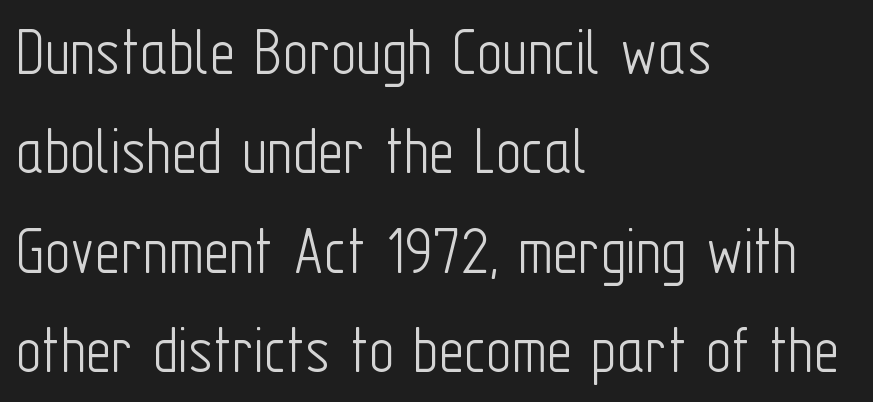
How would I describe the line gaps? Plain and ordinary. Horizontal alignment here is leftward, the default for most running prose. A typesetter would call this proportional, since set widths differ per character. Check where the strokes stop: nothing finishes them off — pure sans. Anything drawn beneath the words? Only blank space. Vertical strokes here are truly vertical.
